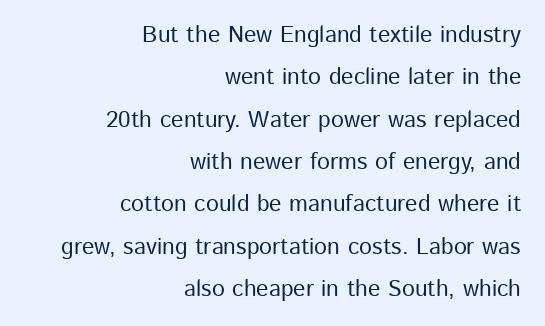
Characters remain perfectly vertical along every line. Students, note that the glyphs here touch the page at normal intervals. The space beneath each line is pristine and unruled. Typeset ragged left — the right edge is the straight one.
